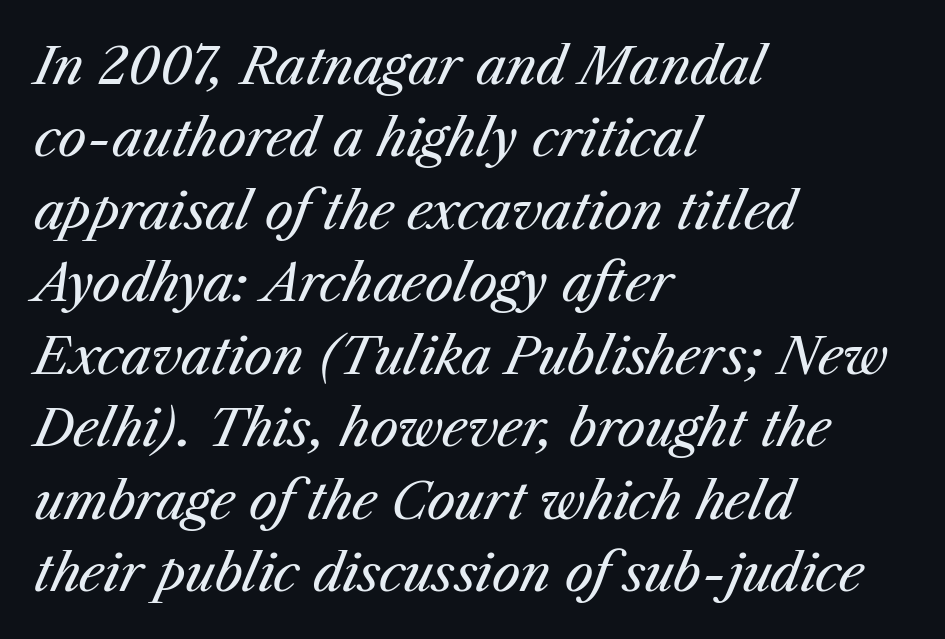
Q: Is the text bold? A: No.
Q: Is the text italic (slanted)? A: Yes, it leans right by about 23 degrees.
Q: Is the text underlined? A: No.
Q: How is the paragraph aligned? A: Left-aligned.
Q: Is the spacing between letters normal or unusually wide? A: Normal.
Q: Is the spacing between lines tight, normal or loose? A: Normal.
Q: Width (condensed, normal, or wide)? A: Normal.
Q: Stroke contrast? A: Medium.
Q: x-height? A: Medium.
Q: Monospaced? A: No.
